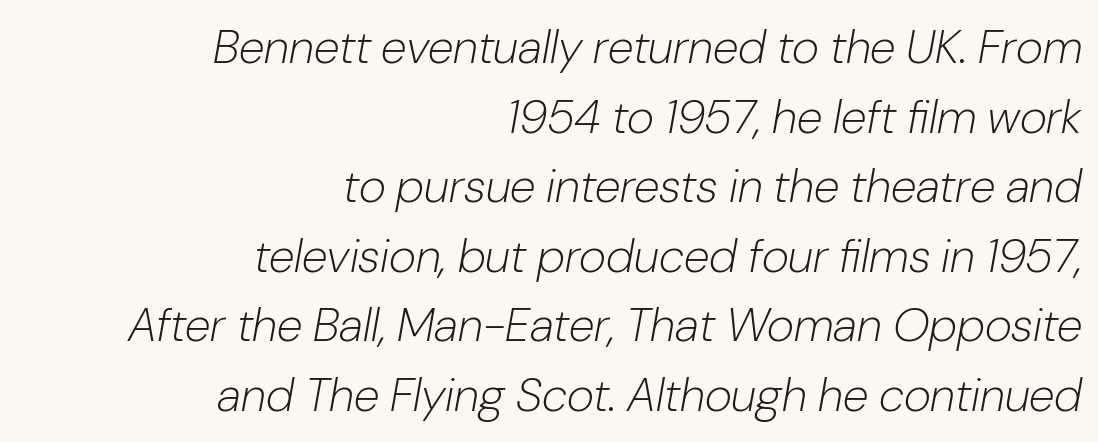
Between one letter and the next there's only the usual sliver of space. The rows are spaced the way most documents space them. Nobody drew a line under any word here. Stem width sits at or under what a default text font uses.
